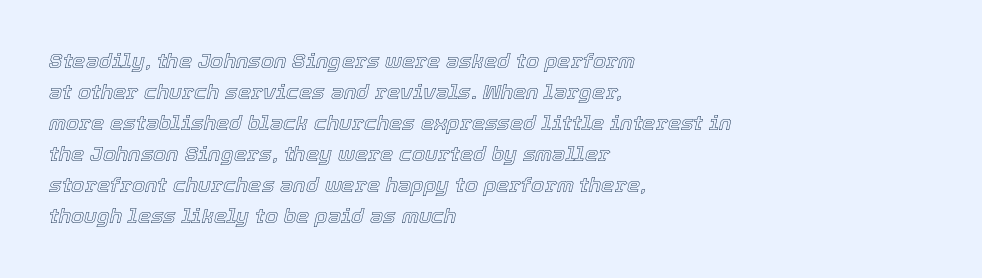
{"italic": "yes", "lean": "right", "slant_degrees": 12, "underline": "no", "align": "left", "line_spacing": "normal", "line_spacing_ratio": 1.48, "letter_spacing": "normal", "letter_spacing_em": 0.0, "glyph_px": 21}
